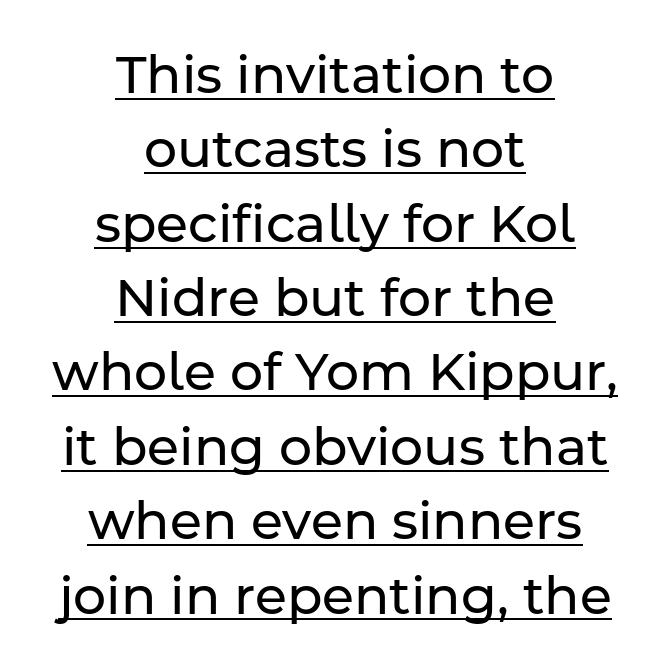
{"serif": "no", "italic": "no", "bold": "no", "weight": "regular", "width": "normal", "stroke_contrast": "low", "x_height": "medium", "monospaced": "no", "underline": "yes", "align": "center", "line_spacing": "normal", "line_spacing_ratio": 1.43, "letter_spacing": "normal", "letter_spacing_em": 0.0, "glyph_px": 52}
